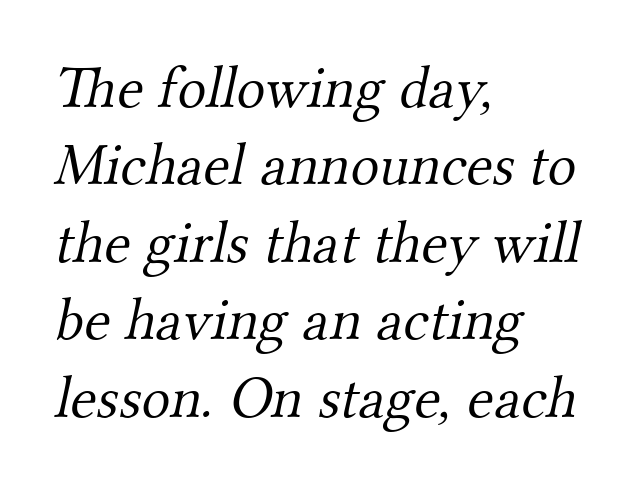
Q: Is the text bold? A: No.
Q: Is the typeface a serif or a sans-serif typeface? A: Serif.
Q: Is the text underlined? A: No.
Q: How is the paragraph aligned? A: Left-aligned.
Q: Is the spacing between letters normal or unusually wide? A: Normal.
Q: Is the spacing between lines tight, normal or loose? A: Normal.
Q: Width (condensed, normal, or wide)? A: Normal.
Q: Stroke contrast? A: Medium.
Q: x-height? A: Small.
Q: Monospaced? A: No.
